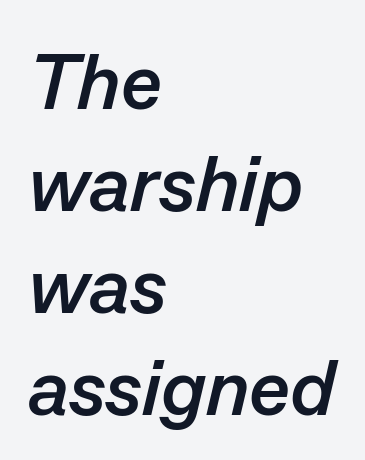
Q: Is the text bold? A: Yes.
Q: Is the text italic (slanted)? A: Yes, it leans right by about 13 degrees.
Q: Is the text underlined? A: No.
Q: How is the paragraph aligned? A: Left-aligned.
Q: Is the spacing between letters normal or unusually wide? A: Normal.
Q: Is the spacing between lines tight, normal or loose? A: Normal.
Q: Width (condensed, normal, or wide)? A: Normal.
Q: Stroke contrast? A: Low.
Q: x-height? A: Medium.
Q: Monospaced? A: No.
